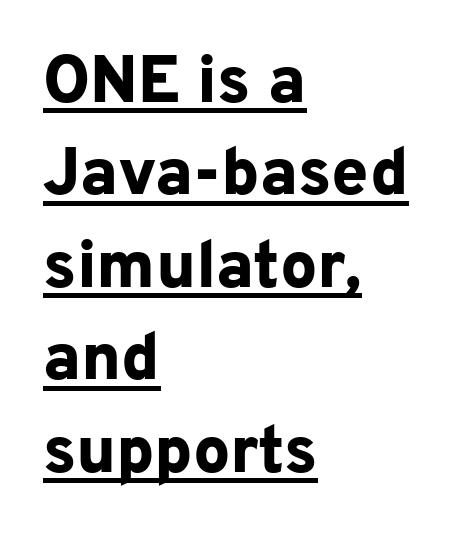
Q: Is the text bold? A: Yes.
Q: Is the text italic (slanted)? A: No, it is upright.
Q: Is the typeface a serif or a sans-serif typeface? A: Sans-serif.
Q: Is the text underlined? A: Yes.
Q: How is the paragraph aligned? A: Left-aligned.
Q: Is the spacing between letters normal or unusually wide? A: Normal.
Q: Is the spacing between lines tight, normal or loose? A: Normal.
Q: Width (condensed, normal, or wide)? A: Normal.
Q: Stroke contrast? A: Low.
Q: x-height? A: Medium.
Q: Monospaced? A: No.
